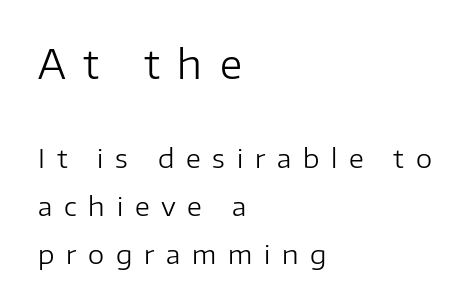
{"serif": "no", "italic": "no", "bold": "no", "weight": "regular", "width": "normal", "stroke_contrast": "low", "x_height": "medium", "monospaced": "no", "underline": "no", "align": "left", "line_spacing_ratio": 1.84, "letter_spacing": "wide", "letter_spacing_em": 0.45, "larger_block": "first", "size_ratio": 1.5, "glyph_px": 39}
